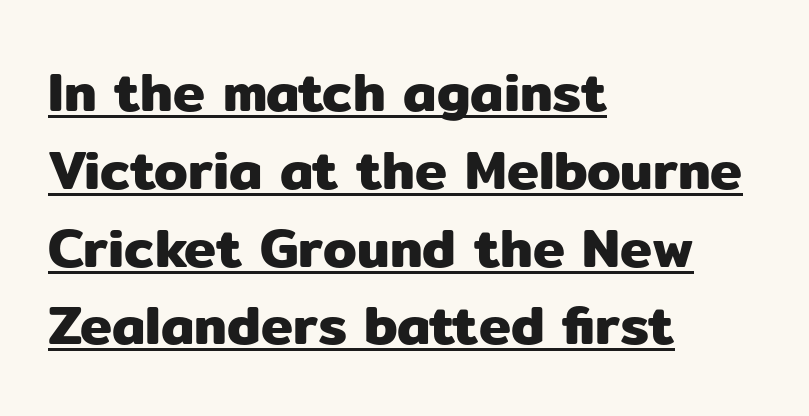
{"serif": "no", "italic": "no", "width": "normal", "stroke_contrast": "low", "x_height": "medium", "monospaced": "no", "underline": "yes", "align": "left", "line_spacing": "normal", "line_spacing_ratio": 1.44, "letter_spacing": "normal", "letter_spacing_em": 0.0, "glyph_px": 54}
